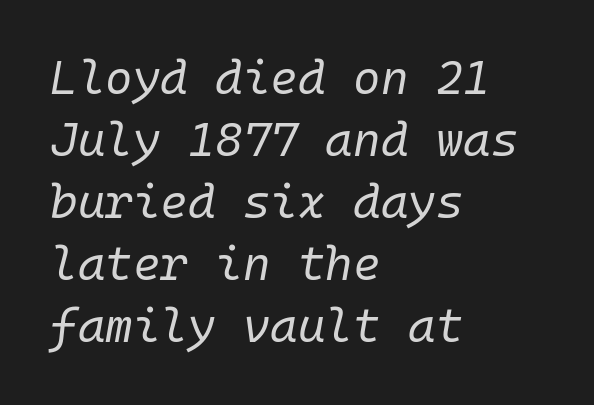
How would I describe the line gaps? Plain and ordinary. Leftover space on each line is placed entirely after the last word. No letter is thick-stroked: the sample isn't bold. This sample has the even, mechanical cadence of fixed-width lettering. Rule under the text: the space is simply empty.
